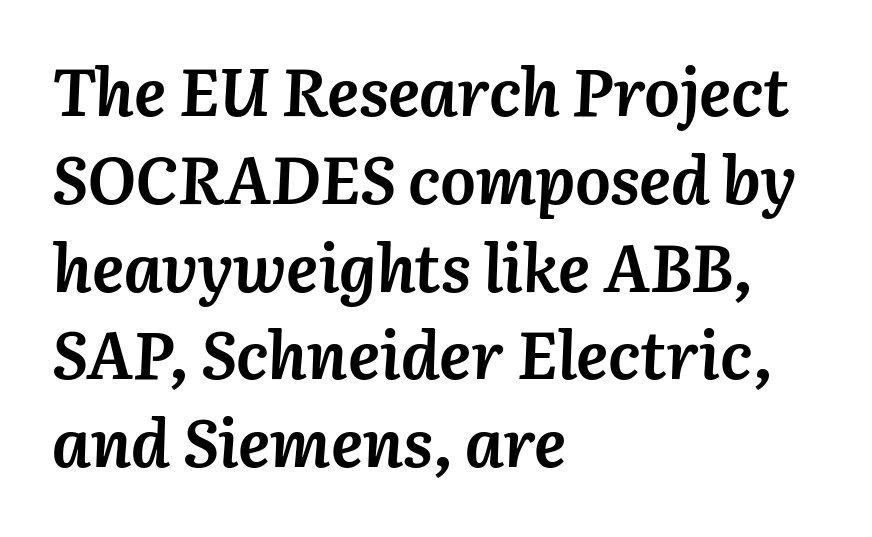
{"italic": "yes", "lean": "right", "slant_degrees": 3, "bold": "yes", "weight": "semibold", "width": "normal", "stroke_contrast": "medium", "x_height": "medium", "monospaced": "no", "underline": "no", "align": "left", "line_spacing": "normal", "line_spacing_ratio": 1.31, "letter_spacing": "normal", "letter_spacing_em": 0.0, "glyph_px": 67}
